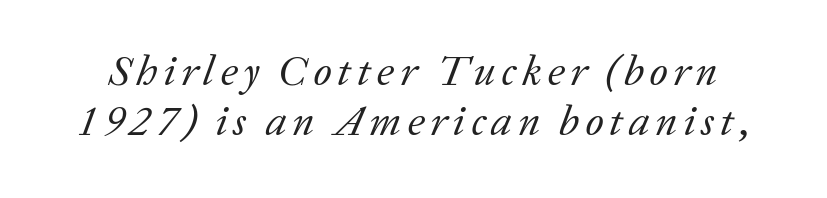
The image shows 43 px regular-weight serif type, italic (leaning right); set line spacing 1.16x, not underlined; low stroke contrast and a medium x-height.
